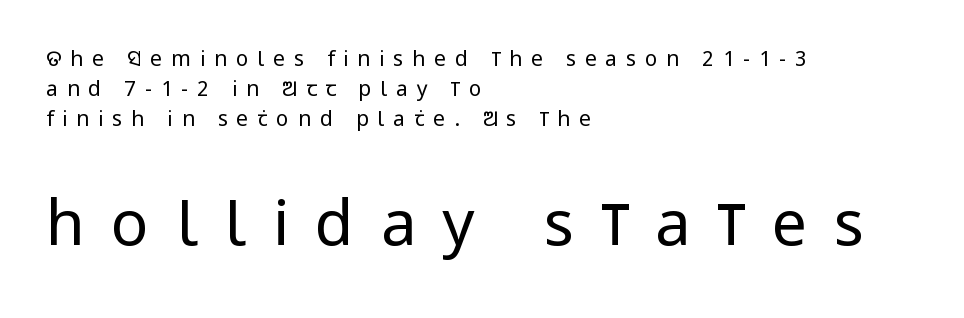
Q: Is the text bold? A: No.
Q: Is the text italic (slanted)? A: No, it is upright.
Q: Is the typeface a serif or a sans-serif typeface? A: Sans-serif.
Q: Is the text underlined? A: No.
Q: How is the paragraph aligned? A: Left-aligned.
Q: Is the spacing between letters normal or unusually wide? A: Unusually wide.
Q: Is the spacing between lines tight, normal or loose? A: Normal.
Q: Which block of text is set in a larger size, the first (top) or the second (bottom)? A: The second (bottom) one.
Q: Width (condensed, normal, or wide)? A: Condensed.
Q: Stroke contrast? A: Low.
Q: x-height? A: Large.
Q: Monospaced? A: No.
